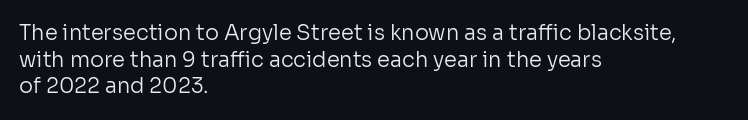
{"italic": "no", "bold": "no", "underline": "no", "align": "left", "line_spacing": "normal", "line_spacing_ratio": 1.27, "letter_spacing": "normal", "letter_spacing_em": 0.0, "glyph_px": 21}
